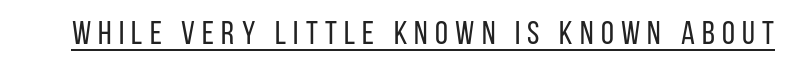
Q: Is the text bold? A: No.
Q: Is the text italic (slanted)? A: No, it is upright.
Q: Is the typeface a serif or a sans-serif typeface? A: Sans-serif.
Q: Is the text underlined? A: Yes.
Q: Is the spacing between letters normal or unusually wide? A: Unusually wide.
Q: Width (condensed, normal, or wide)? A: Condensed.
Q: Stroke contrast? A: Low.
Q: x-height? A: Large.
Q: Monospaced? A: No.
